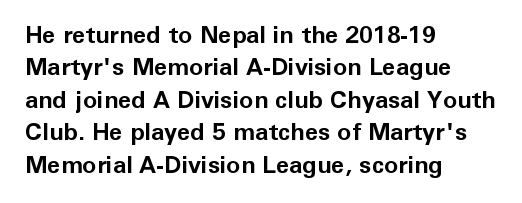
{"italic": "no", "bold": "yes", "underline": "no", "align": "left", "line_spacing": "normal", "line_spacing_ratio": 1.35, "letter_spacing": "normal", "letter_spacing_em": 0.0, "glyph_px": 24}
